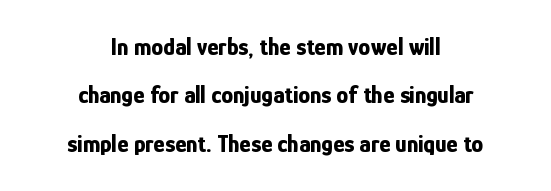
Q: Is the text bold? A: Yes.
Q: Is the text italic (slanted)? A: No, it is upright.
Q: Is the text underlined? A: No.
Q: How is the paragraph aligned? A: Centered.
Q: Is the spacing between letters normal or unusually wide? A: Normal.
Q: Is the spacing between lines tight, normal or loose? A: Loose.
